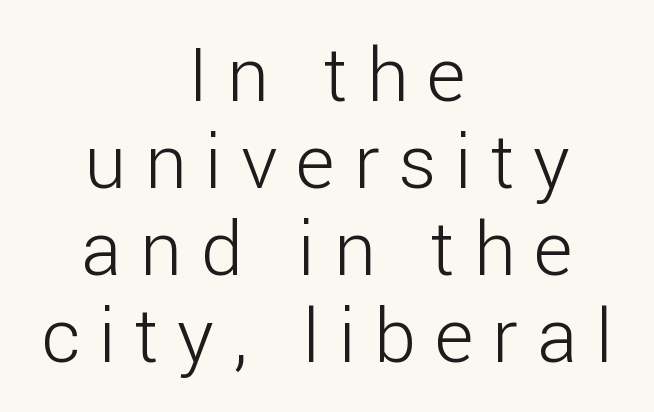
Is this a fixed-width face? No — the glyphs have proportional, varying widths. Quick note: not italic, upright. No chunkiness to these letters — they're not bold. Anything drawn beneath the words? Only blank space.
